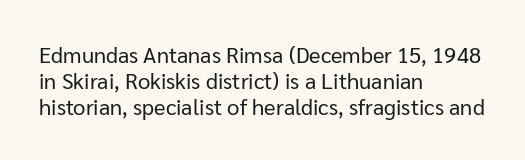
{"italic": "no", "bold": "no", "underline": "no", "align": "left", "line_spacing_ratio": 1.18, "letter_spacing": "normal", "letter_spacing_em": 0.0, "glyph_px": 22}
